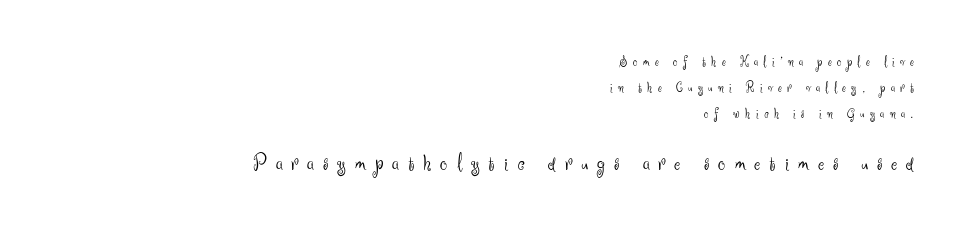
Compared with a typical body face, this is equally light or lighter still. The tracking reads as deliberately expanded to a designer's eye. The glyphs are unaccompanied by any horizontal stroke below them. The lettering holds an erect, upright posture throughout. If you drew a ruler down the right edge, every line would touch it.
